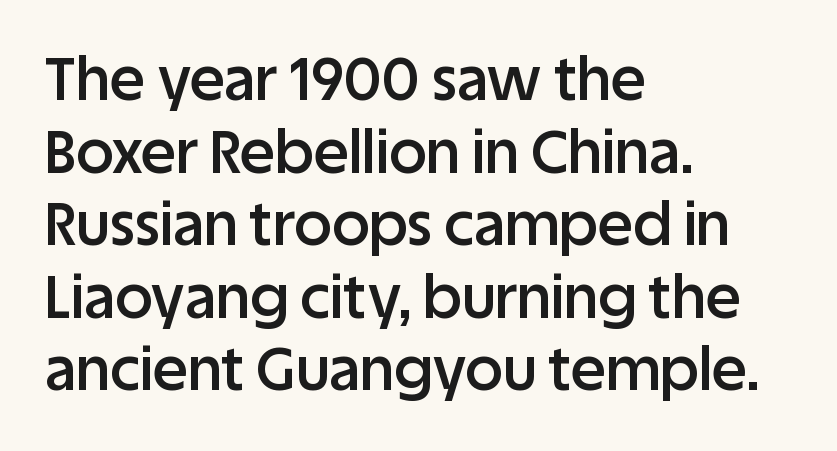
The passage is arranged the way most books set body copy — flush left. Ascenders rise straight up at ninety degrees. Every letter is mildly thick-stroked: semibold rather than bold. Stroke terminals: plain, sans-serif. Check under the words: just untouched page.
